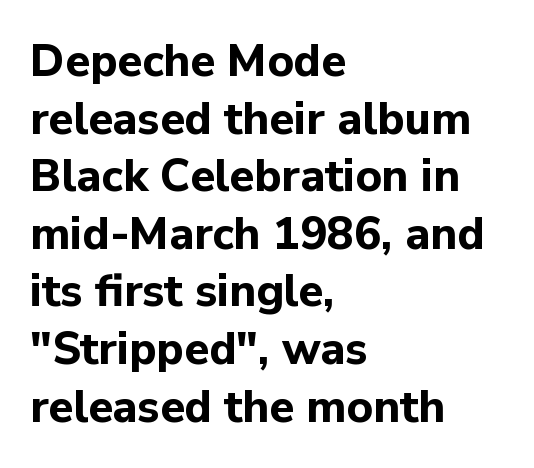
Line spacing here is normal. The glyphs are unaccompanied by any horizontal stroke below them. Is the letter spacing exaggerated? No — it looks like the ordinary default. The compositor pushed each line to the left boundary.
